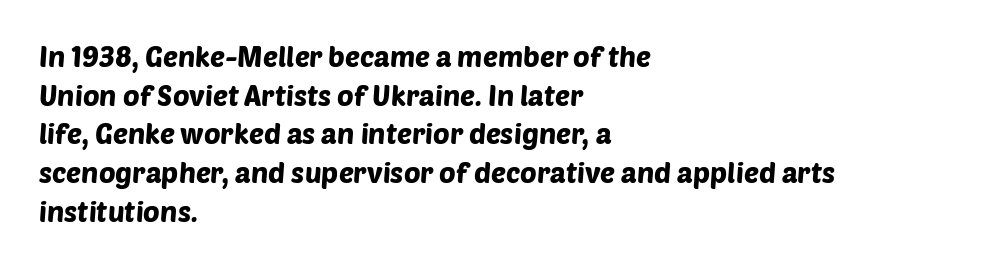
{"serif": "no", "width": "normal", "stroke_contrast": "low", "x_height": "large", "monospaced": "no", "underline": "no", "align": "left", "line_spacing": "normal", "line_spacing_ratio": 1.38, "letter_spacing": "normal", "letter_spacing_em": 0.0, "glyph_px": 28}
